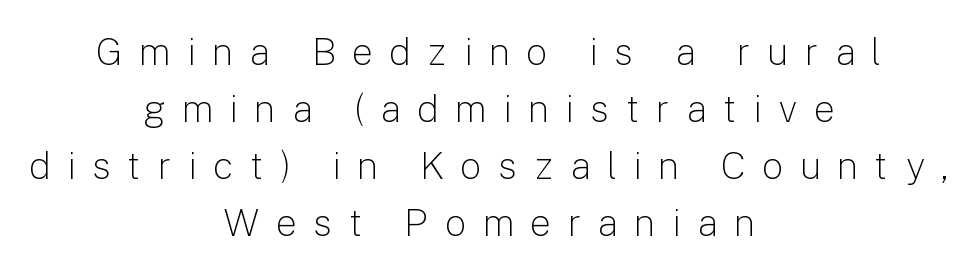
Q: Is the text bold? A: No.
Q: Is the text italic (slanted)? A: No, it is upright.
Q: Is the typeface a serif or a sans-serif typeface? A: Sans-serif.
Q: Is the text underlined? A: No.
Q: How is the paragraph aligned? A: Centered.
Q: Is the spacing between letters normal or unusually wide? A: Unusually wide.
Q: Is the spacing between lines tight, normal or loose? A: Normal.
Q: Width (condensed, normal, or wide)? A: Normal.
Q: Stroke contrast? A: Low.
Q: x-height? A: Medium.
Q: Monospaced? A: No.
